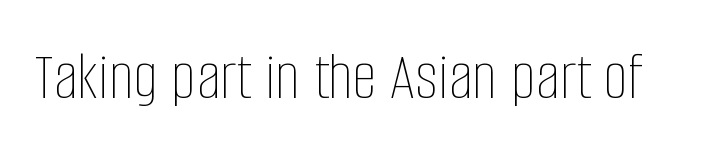
Q: Is the text bold? A: No.
Q: Is the text italic (slanted)? A: No, it is upright.
Q: Is the text underlined? A: No.
Q: Is the spacing between letters normal or unusually wide? A: Normal.
Q: Width (condensed, normal, or wide)? A: Condensed.
Q: Stroke contrast? A: Low.
Q: x-height? A: Large.
Q: Monospaced? A: No.
